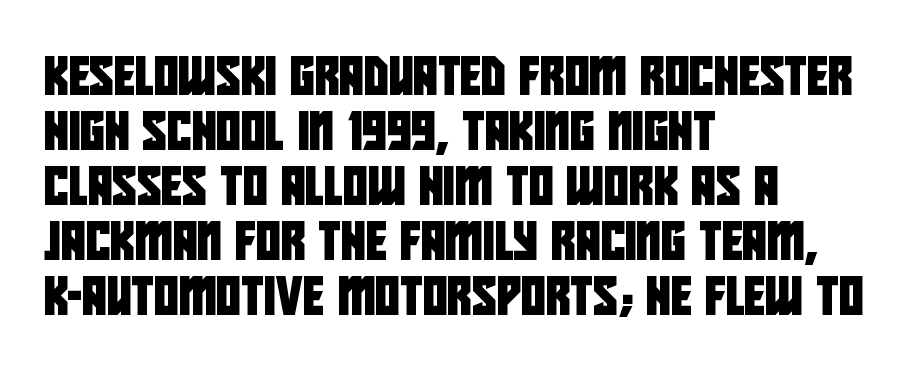
Q: Is the typeface a serif or a sans-serif typeface? A: Sans-serif.
Q: Is the text underlined? A: No.
Q: How is the paragraph aligned? A: Left-aligned.
Q: Is the spacing between letters normal or unusually wide? A: Normal.
Q: Is the spacing between lines tight, normal or loose? A: Normal.
Q: Width (condensed, normal, or wide)? A: Condensed.
Q: Stroke contrast? A: Low.
Q: x-height? A: Large.
Q: Monospaced? A: No.
